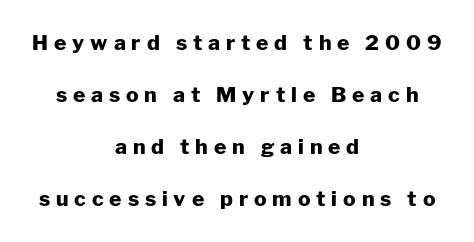
The image shows 21 px bold type, upright; set centered, loose line spacing (2.48x), unusually wide letter spacing (+0.28 em), not underlined.
